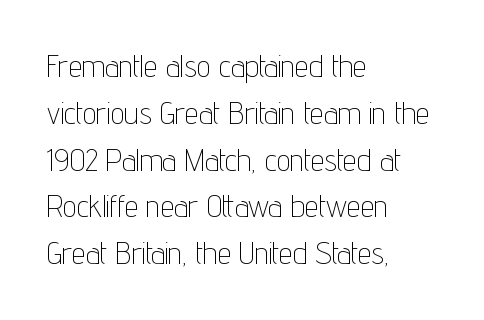
{"serif": "no", "italic": "no", "bold": "no", "weight": "thin", "width": "condensed", "stroke_contrast": "low", "x_height": "medium", "monospaced": "no", "underline": "no", "align": "left", "line_spacing": "normal", "line_spacing_ratio": 1.51, "letter_spacing": "normal", "letter_spacing_em": 0.0, "glyph_px": 31}
